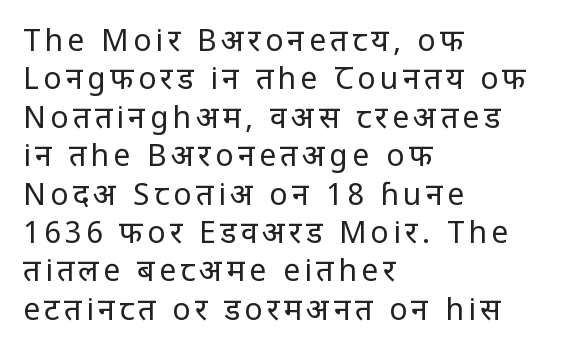
{"serif": "no", "italic": "no", "bold": "no", "weight": "regular", "width": "condensed", "stroke_contrast": "low", "x_height": "large", "monospaced": "no", "underline": "no", "align": "left", "line_spacing": "normal", "line_spacing_ratio": 1.28, "glyph_px": 30}
